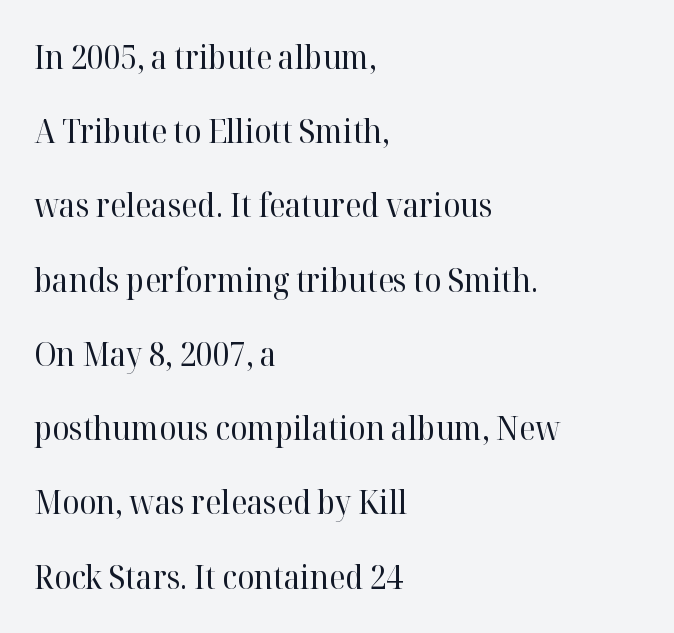
Rule under the text: the space is simply empty. The face looks like a standard text weight, possibly lighter. Leftover space on each line is placed entirely after the last word. Serif or sans? Serif — the stroke terminals have little feet. This rendering leaves character spacing at its baseline value. Every character sits straight up, as roman type does.
